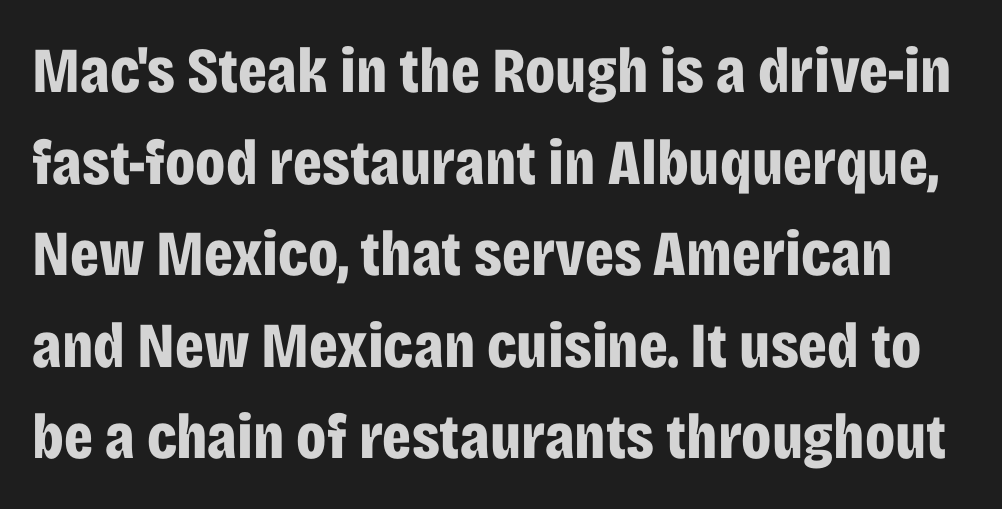
The image shows 64 px bold, condensed sans-serif type, upright; set normal line spacing (1.43x), normal letter spacing, not underlined; low stroke contrast and a large x-height.
